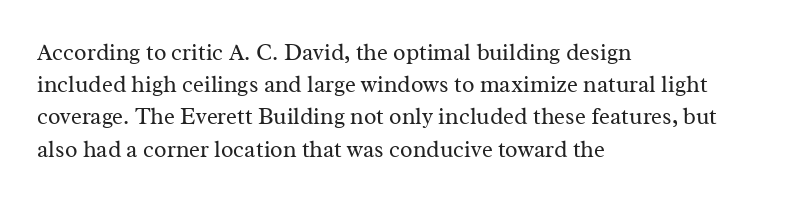
The image shows 23 px text type, upright; set left-aligned, normal line spacing (1.4x), normal letter spacing, not underlined.
